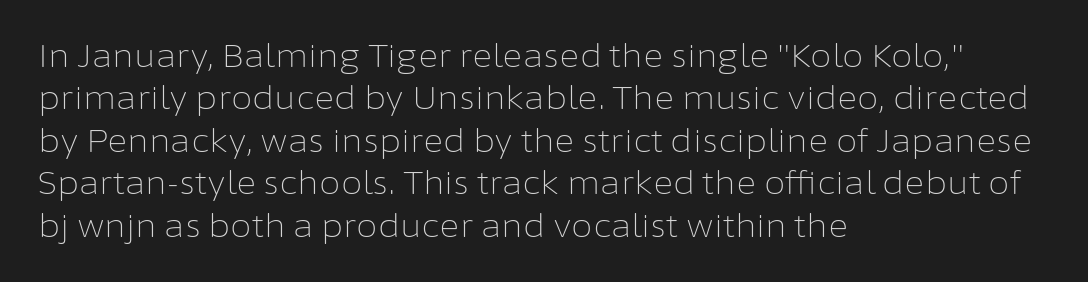
Q: Is the text bold? A: No.
Q: Is the text italic (slanted)? A: No, it is upright.
Q: Is the typeface a serif or a sans-serif typeface? A: Sans-serif.
Q: Is the text underlined? A: No.
Q: How is the paragraph aligned? A: Left-aligned.
Q: Is the spacing between letters normal or unusually wide? A: Normal.
Q: Is the spacing between lines tight, normal or loose? A: Normal.
Q: Width (condensed, normal, or wide)? A: Normal.
Q: Stroke contrast? A: Low.
Q: x-height? A: Medium.
Q: Monospaced? A: No.
